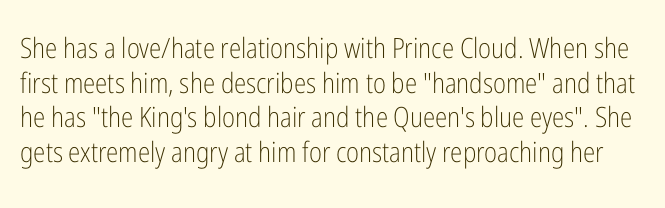
{"serif": "no", "italic": "no", "bold": "no", "weight": "light", "width": "condensed", "stroke_contrast": "low", "x_height": "medium", "monospaced": "no", "underline": "no", "line_spacing_ratio": 1.24, "letter_spacing": "normal", "letter_spacing_em": 0.0, "glyph_px": 28}
